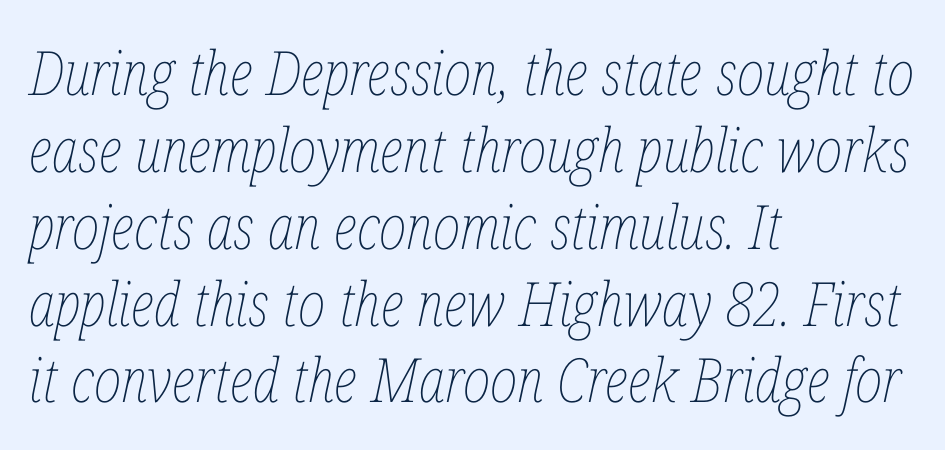
{"italic": "yes", "lean": "right", "slant_degrees": 12, "bold": "no", "weight": "thin", "width": "condensed", "stroke_contrast": "low", "x_height": "medium", "monospaced": "no", "underline": "no", "align": "left", "line_spacing": "normal", "line_spacing_ratio": 1.26, "letter_spacing": "normal", "letter_spacing_em": 0.0, "glyph_px": 61}
